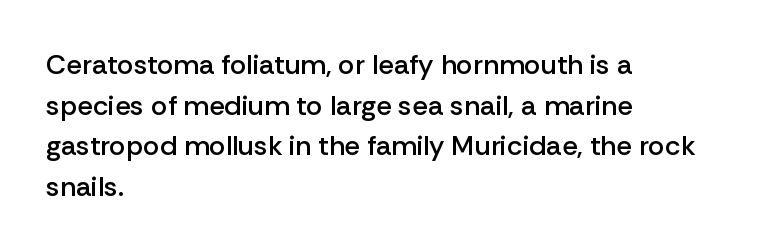
Any mark beneath the type? The region is blank. The rows are spaced the way most documents space them. Unlike a traditional serif, this face leaves its strokes unadorned. A typesetter would call this proportional, since set widths differ per character. The lines are quadded left. A somewhat darkened texture: the type is semibold rather than bold.
